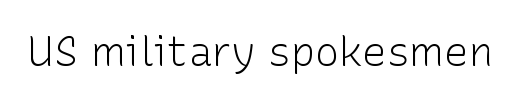
{"serif": "no", "italic": "no", "bold": "no", "weight": "light", "width": "normal", "stroke_contrast": "low", "x_height": "medium", "monospaced": "no", "underline": "no", "letter_spacing": "normal", "letter_spacing_em": 0.0, "glyph_px": 41}
